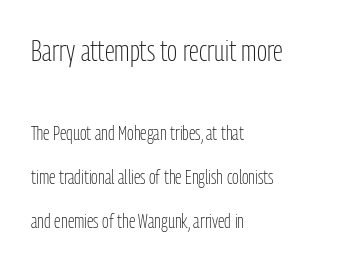
{"serif": "no", "italic": "no", "bold": "no", "weight": "light", "width": "condensed", "stroke_contrast": "low", "x_height": "medium", "monospaced": "no", "underline": "no", "align": "left", "line_spacing": "loose", "line_spacing_ratio": 2.18, "letter_spacing": "normal", "letter_spacing_em": 0.0, "larger_block": "first", "size_ratio": 1.5, "glyph_px": 30}
